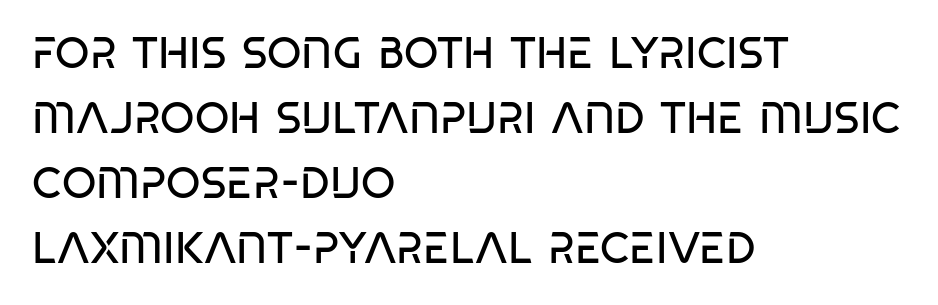
The letters sit at their default tracking, neither squeezed nor spread. The words here are not underlined. The passage shown stacks its lines at a standard gap. If you drew a ruler down the left edge, every line would touch it.
